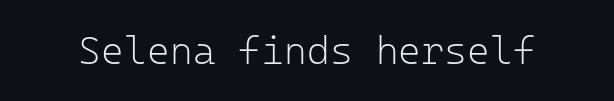
The image shows 39 px light sans-serif type, upright, monospaced; set normal letter spacing, not underlined; low stroke contrast and a medium x-height.
